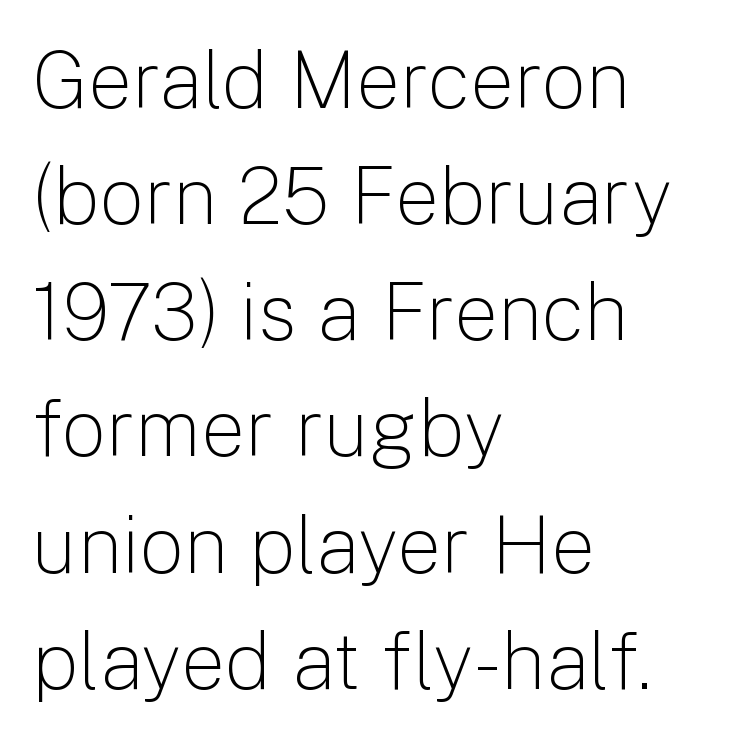
{"serif": "no", "italic": "no", "bold": "no", "weight": "light", "width": "normal", "stroke_contrast": "low", "x_height": "medium", "monospaced": "no", "underline": "no", "align": "left", "line_spacing": "normal", "line_spacing_ratio": 1.47, "letter_spacing": "normal", "letter_spacing_em": 0.0, "glyph_px": 79}
